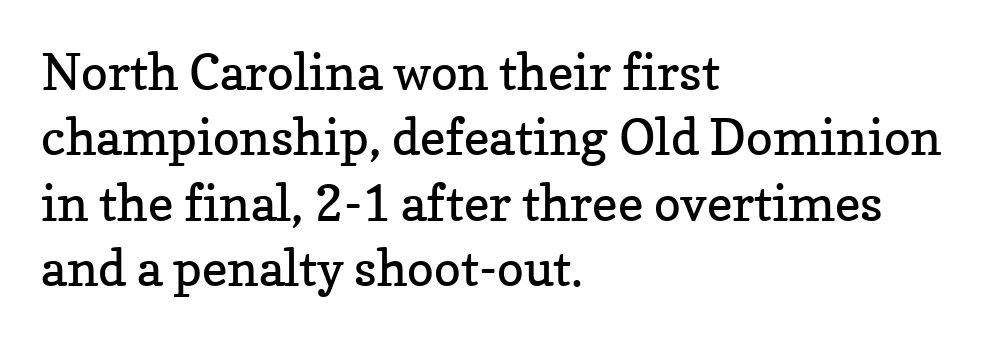
Q: Is the text bold? A: No.
Q: Is the text italic (slanted)? A: No, it is upright.
Q: Is the typeface a serif or a sans-serif typeface? A: Serif.
Q: Is the text underlined? A: No.
Q: How is the paragraph aligned? A: Left-aligned.
Q: Is the spacing between letters normal or unusually wide? A: Normal.
Q: Is the spacing between lines tight, normal or loose? A: Normal.
Q: Width (condensed, normal, or wide)? A: Normal.
Q: Stroke contrast? A: Low.
Q: x-height? A: Medium.
Q: Monospaced? A: No.
